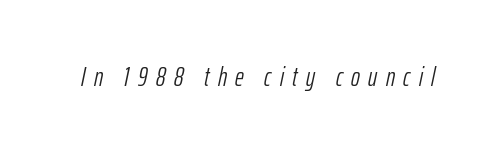
Q: Is the text bold? A: No.
Q: Is the text italic (slanted)? A: Yes, it leans right by about 12 degrees.
Q: Is the text underlined? A: No.
Q: Is the spacing between letters normal or unusually wide? A: Unusually wide.
